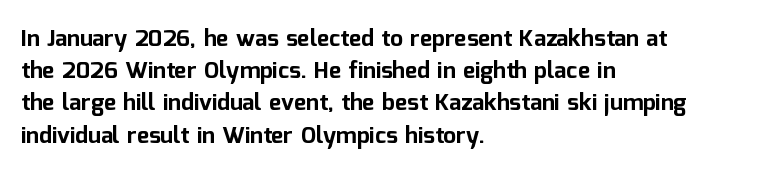
Teacher's note: observe the even left margin — that is flush-left alignment. Tracking here is standard; glyphs follow each other at the usual distance. Horizontal bands of white between lines are of average thickness. Is the type bold? Yes — the strokes are clearly thick and heavy. This is the regular roman posture of the typeface.
